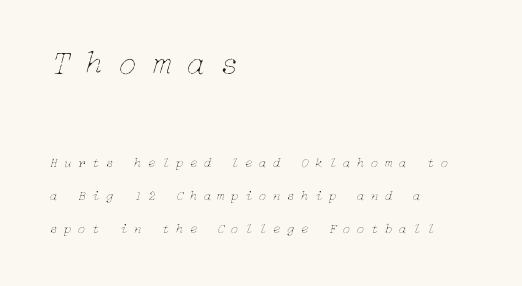
The strokes are not fattened; the text isn't bold. The compositor pushed each line to the left boundary. Typesetter's note — upper block bumped up in size, lower block left smaller. Tracking here is generous; glyphs stand well apart from one another. Compared with typical paragraphs, the rows here are farther apart.
